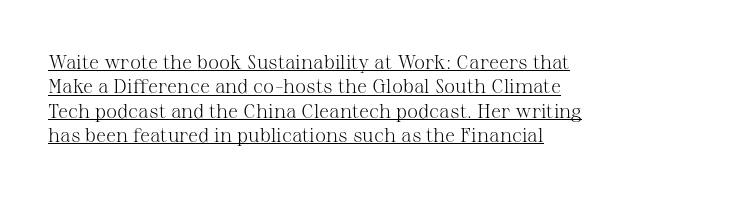
Students, note that the glyphs here touch the page at normal intervals. The setting favours the left margin, as ordinary paragraphs usually do. The characters are drawn with everyday or finer stroke widths. The rendering uses the underline text-decoration. Rendered with straight, roman letterforms.
